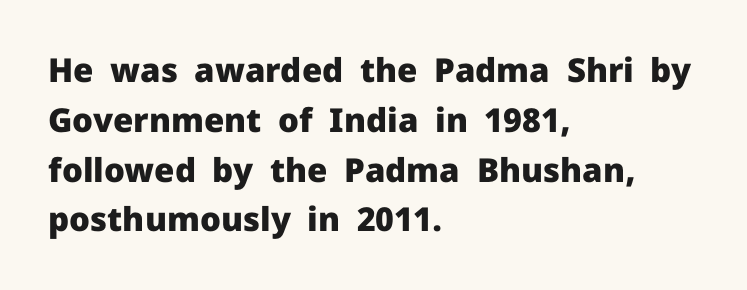
The image shows 33 px heavy sans-serif type, upright; set left-aligned, normal line spacing (1.51x), normal letter spacing, not underlined; low stroke contrast and a medium x-height.
